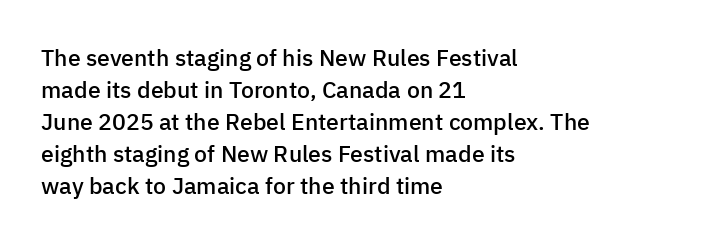
The image shows 23 px text type, upright; set left-aligned, normal line spacing (1.39x), normal letter spacing, not underlined.
